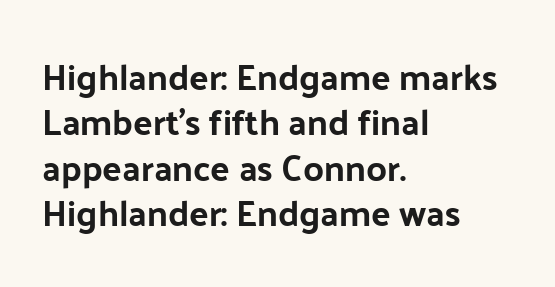
Q: Is the text italic (slanted)? A: No, it is upright.
Q: Is the typeface a serif or a sans-serif typeface? A: Sans-serif.
Q: Is the text underlined? A: No.
Q: How is the paragraph aligned? A: Left-aligned.
Q: Is the spacing between letters normal or unusually wide? A: Normal.
Q: Is the spacing between lines tight, normal or loose? A: Normal.
Q: Width (condensed, normal, or wide)? A: Normal.
Q: Stroke contrast? A: Low.
Q: x-height? A: Medium.
Q: Monospaced? A: No.
